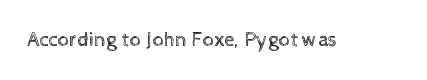
Q: Is the text bold? A: No.
Q: Is the text italic (slanted)? A: No, it is upright.
Q: Is the text underlined? A: No.
Q: Is the spacing between letters normal or unusually wide? A: Normal.
